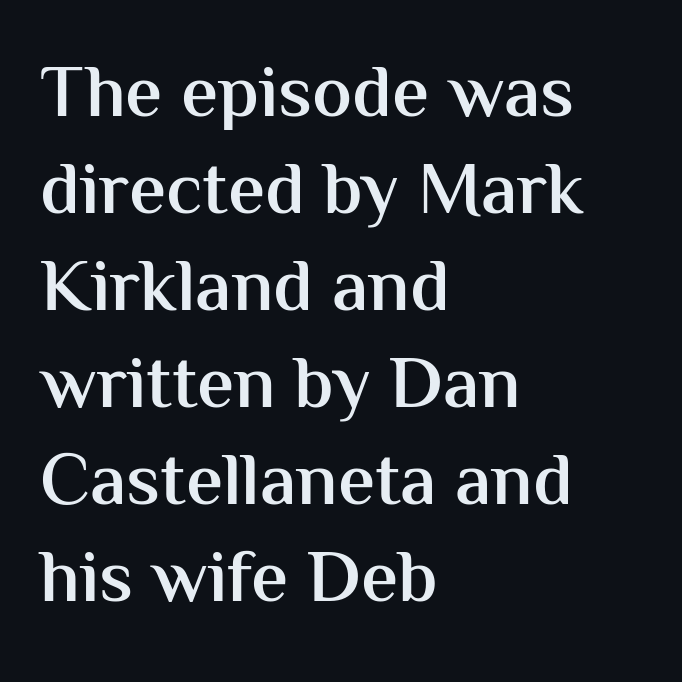
The image shows 74 px semibold sans-serif type, upright; set left-aligned, normal line spacing (1.31x), normal letter spacing, not underlined; medium stroke contrast and a medium x-height.
